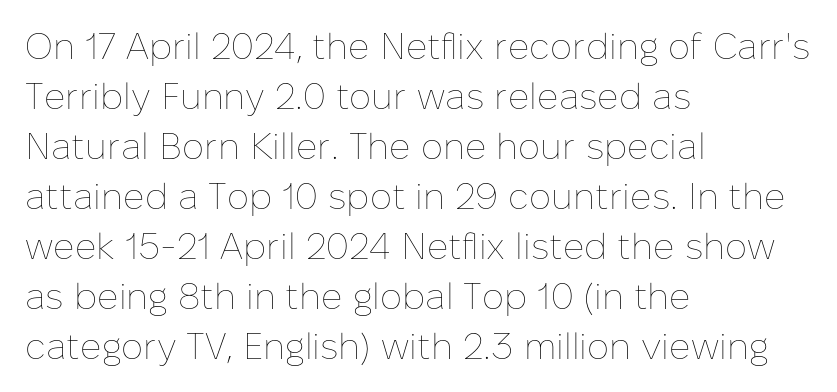
The image shows 37 px thin type, upright; set left-aligned, normal line spacing (1.35x), normal letter spacing, not underlined; low stroke contrast and a medium x-height.
